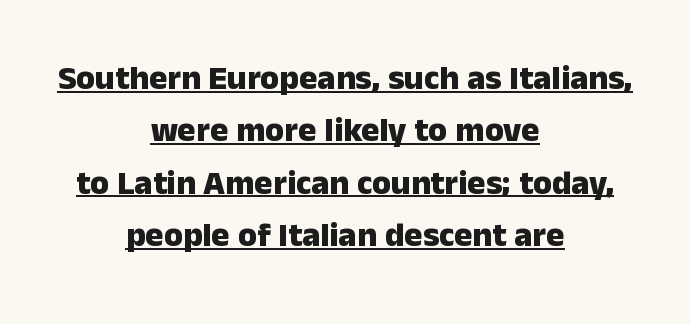
{"serif": "no", "italic": "no", "bold": "yes", "weight": "heavy", "width": "normal", "stroke_contrast": "low", "x_height": "medium", "monospaced": "no", "underline": "yes", "align": "center", "line_spacing": "normal", "line_spacing_ratio": 1.54, "letter_spacing": "normal", "letter_spacing_em": 0.0, "glyph_px": 34}
